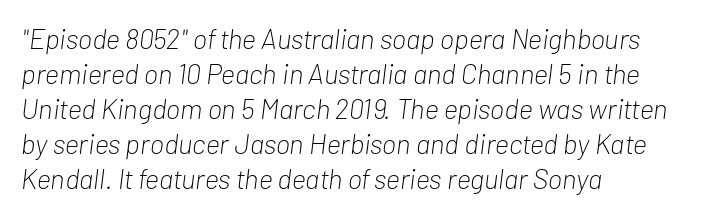
Q: Is the text bold? A: No.
Q: Is the text italic (slanted)? A: Yes, it leans right by about 7 degrees.
Q: Is the text underlined? A: No.
Q: How is the paragraph aligned? A: Left-aligned.
Q: Is the spacing between letters normal or unusually wide? A: Normal.
Q: Is the spacing between lines tight, normal or loose? A: Normal.
Q: Width (condensed, normal, or wide)? A: Condensed.
Q: Stroke contrast? A: Low.
Q: x-height? A: Medium.
Q: Monospaced? A: No.
